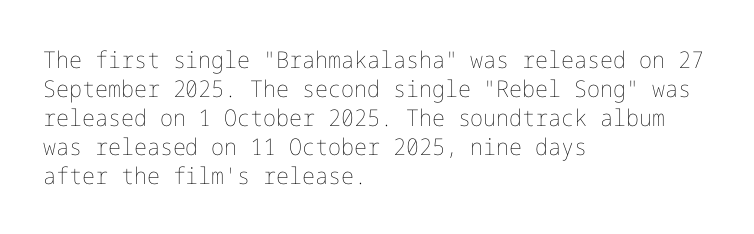
Q: Is the text bold? A: No.
Q: Is the text italic (slanted)? A: No, it is upright.
Q: Is the text underlined? A: No.
Q: How is the paragraph aligned? A: Left-aligned.
Q: Is the spacing between letters normal or unusually wide? A: Normal.
Q: Is the spacing between lines tight, normal or loose? A: Normal.
